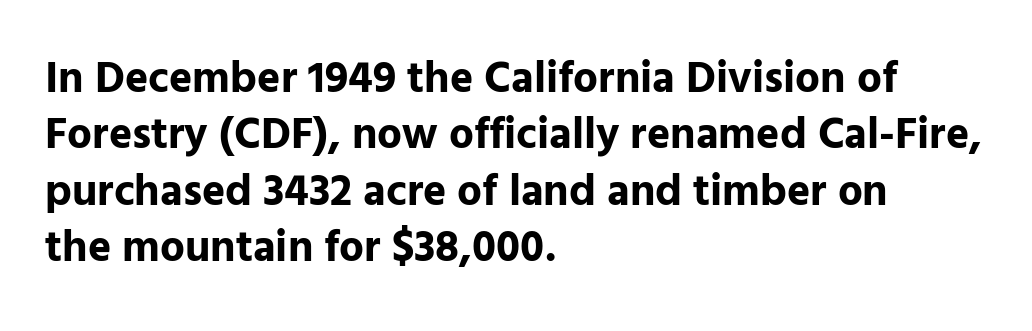
This rendering employs a face without finishing strokes, i.e., a sans-serif. Is there much room between lines? A standard amount, neither cramped nor airy. The words here are not underlined. Note the varied advance widths — an 'i' is clearly narrower than an 'm'. If you drew a line through each stem, it would be perfectly vertical.
